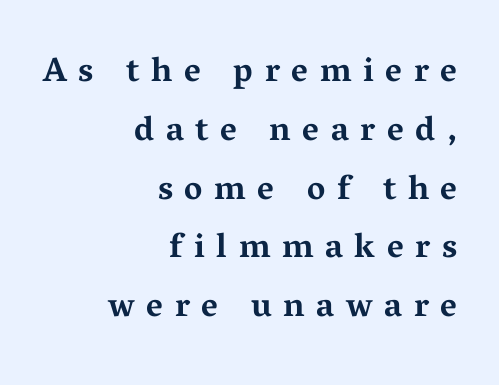
{"serif": "yes", "italic": "no", "bold": "yes", "weight": "bold", "width": "wide", "stroke_contrast": "medium", "x_height": "medium", "monospaced": "no", "underline": "no", "align": "right", "line_spacing_ratio": 1.73, "letter_spacing": "wide", "letter_spacing_em": 0.34, "glyph_px": 34}
